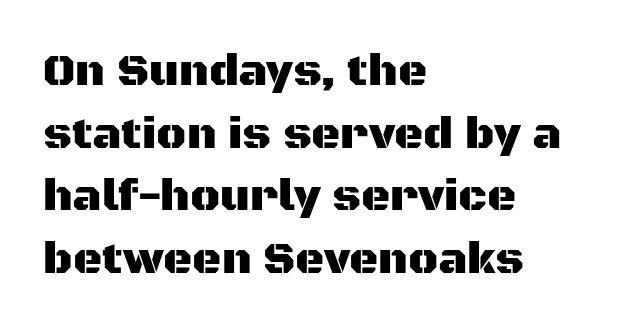
{"serif": "no", "italic": "no", "width": "normal", "stroke_contrast": "medium", "x_height": "large", "monospaced": "no", "underline": "no", "align": "left", "line_spacing": "normal", "line_spacing_ratio": 1.39, "letter_spacing": "normal", "letter_spacing_em": 0.0, "glyph_px": 45}
